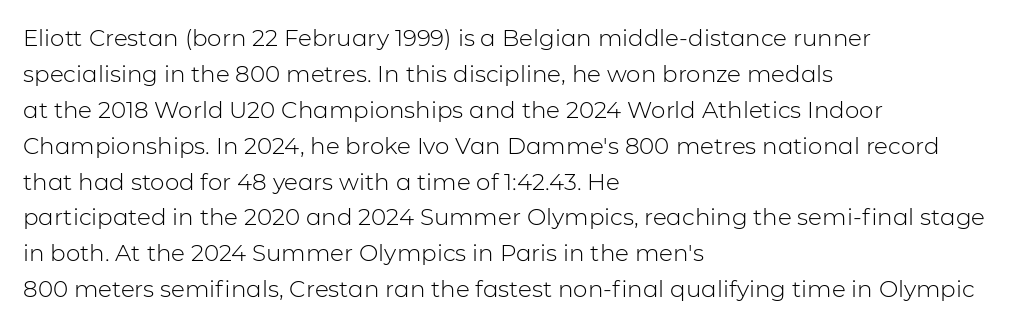
Q: Is the text bold? A: No.
Q: Is the text italic (slanted)? A: No, it is upright.
Q: Is the text underlined? A: No.
Q: How is the paragraph aligned? A: Left-aligned.
Q: Is the spacing between letters normal or unusually wide? A: Normal.
Q: Is the spacing between lines tight, normal or loose? A: Normal.
